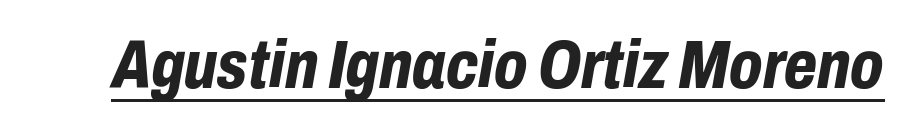
Does the lettering tilt? It does — this is italic. A typesetter would call this proportional, since set widths differ per character. Descenders here cross a horizontal rule under the line. No extra tracking has been applied to these lines. The sample has been set heavy, in full bold.
